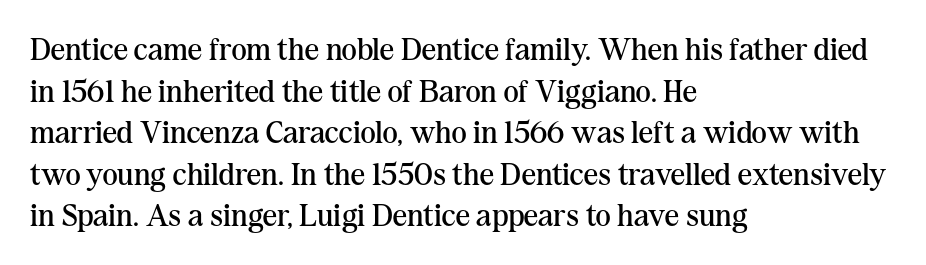
The image shows 32 px regular-weight serif type, upright; set left-aligned, normal line spacing (1.3x), normal letter spacing, not underlined; medium stroke contrast and a medium x-height.
